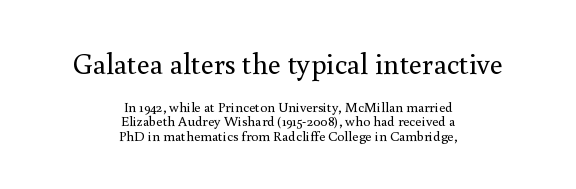
The image shows 29 px regular-weight serif type, upright; set centered, tight line spacing (1.03x), normal letter spacing, not underlined; the first (top) block is 2.07x larger; a small x-height.
